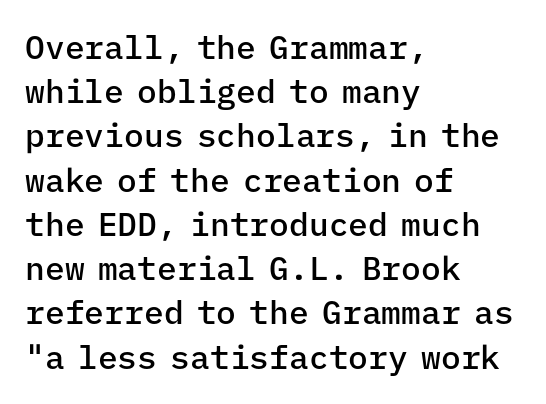
The image shows 33 px semibold sans-serif type, upright, monospaced; set left-aligned, normal line spacing (1.34x), normal letter spacing, not underlined; low stroke contrast and a medium x-height.
